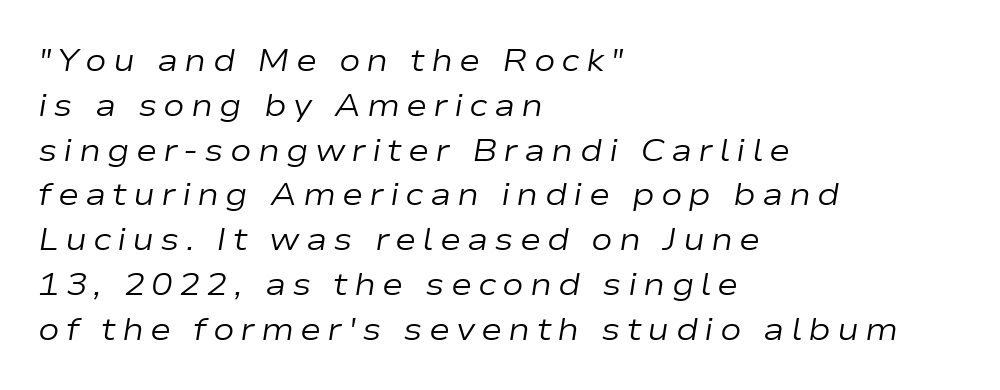
Q: Is the text bold? A: No.
Q: Is the text italic (slanted)? A: Yes, it leans right by about 9 degrees.
Q: Is the text underlined? A: No.
Q: How is the paragraph aligned? A: Left-aligned.
Q: Is the spacing between lines tight, normal or loose? A: Normal.
Q: Width (condensed, normal, or wide)? A: Wide.
Q: Stroke contrast? A: Low.
Q: x-height? A: Medium.
Q: Monospaced? A: No.
